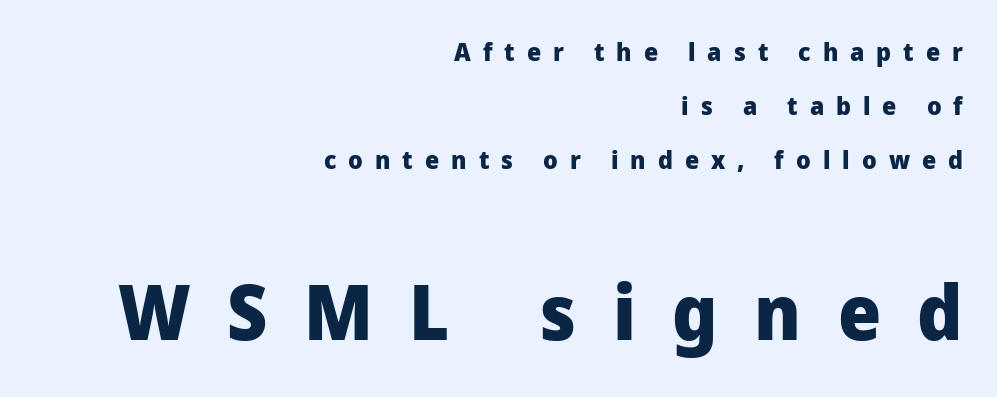
{"serif": "no", "italic": "no", "bold": "yes", "weight": "heavy", "width": "normal", "stroke_contrast": "low", "x_height": "medium", "monospaced": "no", "underline": "no", "align": "right", "line_spacing": "loose", "line_spacing_ratio": 2.17, "letter_spacing": "wide", "letter_spacing_em": 0.48, "larger_block": "second", "size_ratio": 3.04, "glyph_px": 76}
